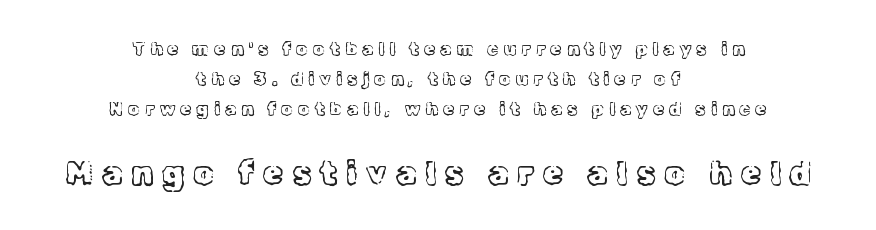
Q: Is the text bold? A: No.
Q: Is the text italic (slanted)? A: No, it is upright.
Q: Is the typeface a serif or a sans-serif typeface? A: Serif.
Q: Is the text underlined? A: No.
Q: How is the paragraph aligned? A: Centered.
Q: Is the spacing between letters normal or unusually wide? A: Unusually wide.
Q: Is the spacing between lines tight, normal or loose? A: Normal.
Q: Which block of text is set in a larger size, the first (top) or the second (bottom)? A: The second (bottom) one.
Q: Width (condensed, normal, or wide)? A: Normal.
Q: x-height? A: Medium.
Q: Monospaced? A: No.
